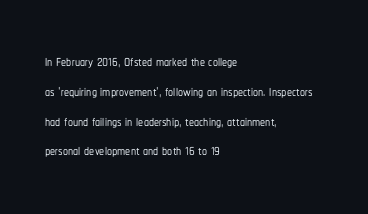
{"italic": "no", "underline": "no", "align": "left", "line_spacing": "normal", "line_spacing_ratio": 1.49, "letter_spacing": "normal", "letter_spacing_em": 0.0, "glyph_px": 20}
